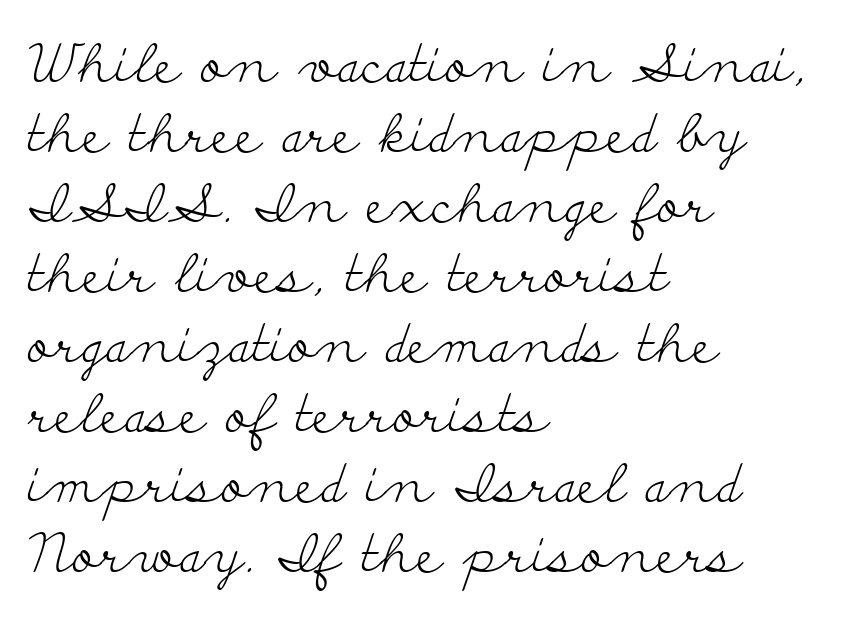
{"serif": "yes", "bold": "no", "weight": "light", "width": "wide", "stroke_contrast": "low", "x_height": "small", "monospaced": "no", "underline": "no", "align": "left", "line_spacing": "normal", "line_spacing_ratio": 1.32, "letter_spacing": "normal", "letter_spacing_em": 0.0, "glyph_px": 53}
